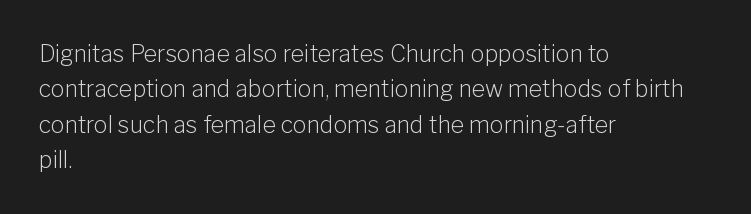
Q: Is the text bold? A: No.
Q: Is the text italic (slanted)? A: No, it is upright.
Q: Is the text underlined? A: No.
Q: How is the paragraph aligned? A: Left-aligned.
Q: Is the spacing between letters normal or unusually wide? A: Normal.
Q: Is the spacing between lines tight, normal or loose? A: Normal.
